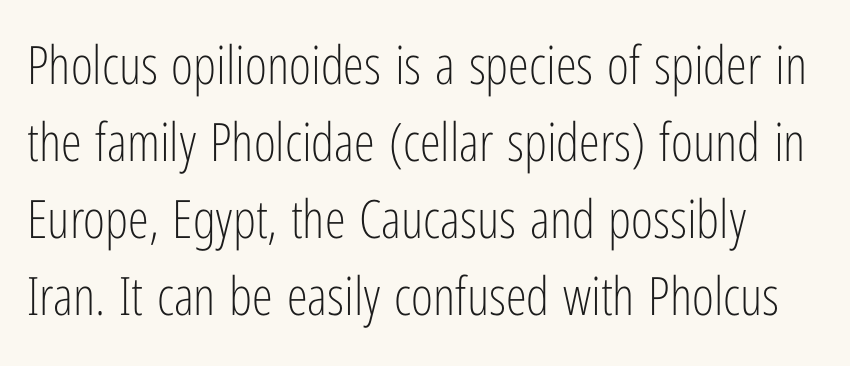
Q: Is the text bold? A: No.
Q: Is the text italic (slanted)? A: No, it is upright.
Q: Is the typeface a serif or a sans-serif typeface? A: Sans-serif.
Q: Is the text underlined? A: No.
Q: Is the spacing between letters normal or unusually wide? A: Normal.
Q: Is the spacing between lines tight, normal or loose? A: Normal.
Q: Width (condensed, normal, or wide)? A: Condensed.
Q: Stroke contrast? A: Low.
Q: x-height? A: Medium.
Q: Monospaced? A: No.
